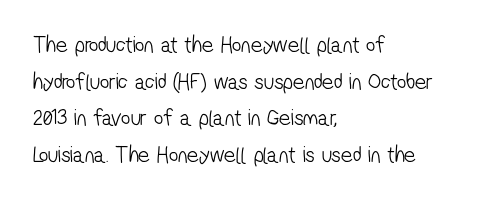
Q: Is the text bold? A: No.
Q: Is the text underlined? A: No.
Q: How is the paragraph aligned? A: Left-aligned.
Q: Is the spacing between letters normal or unusually wide? A: Normal.
Q: Is the spacing between lines tight, normal or loose? A: Normal.
